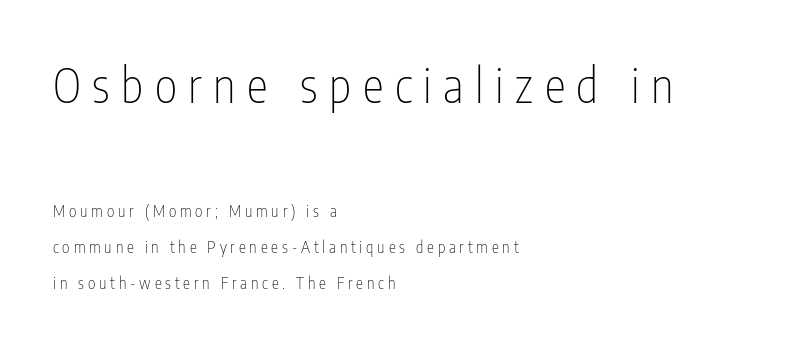
Q: Is the text bold? A: No.
Q: Is the text italic (slanted)? A: No, it is upright.
Q: Is the typeface a serif or a sans-serif typeface? A: Sans-serif.
Q: Is the text underlined? A: No.
Q: How is the paragraph aligned? A: Left-aligned.
Q: Is the spacing between letters normal or unusually wide? A: Unusually wide.
Q: Is the spacing between lines tight, normal or loose? A: Loose.
Q: Which block of text is set in a larger size, the first (top) or the second (bottom)? A: The first (top) one.
Q: Width (condensed, normal, or wide)? A: Condensed.
Q: Stroke contrast? A: Low.
Q: x-height? A: Medium.
Q: Monospaced? A: No.
